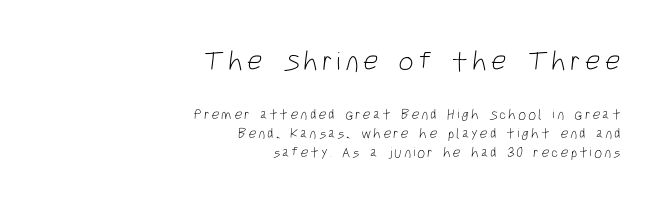
The image shows 27 px text type; set right-aligned, normal line spacing (1.37x), not underlined; the first (top) block is 1.93x larger.
